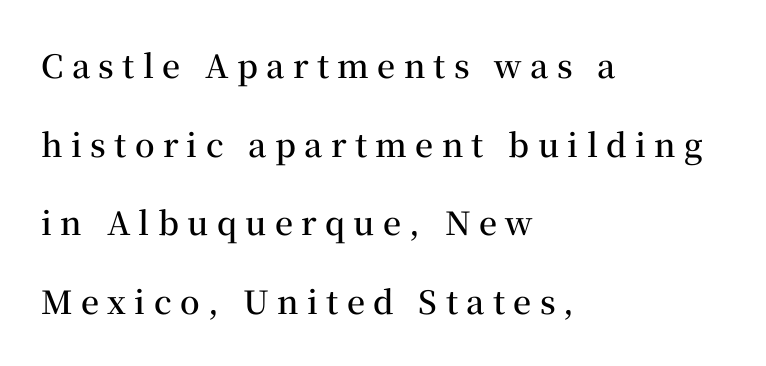
A bare baseline throughout the passage. The specimen reads as upright at a glance. The glyphs in this specimen are seriffed. Bold? Not quite — semibold, heavier than regular but stopping short. Casual observation: everything's shoved over to the left. These lines stand farther apart than default settings would place them.
